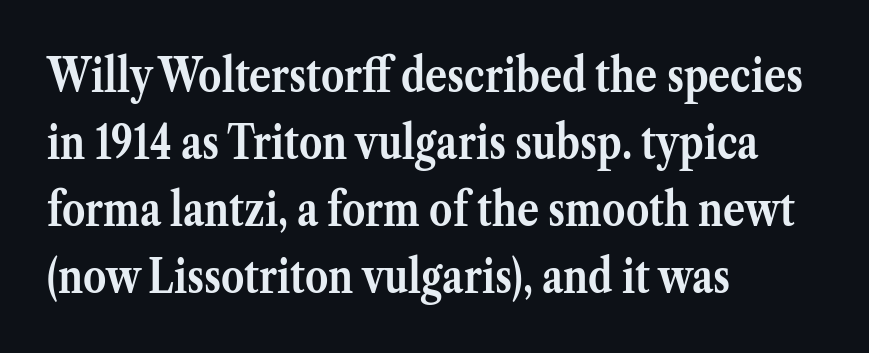
{"serif": "yes", "italic": "no", "bold": "yes", "weight": "semibold", "width": "normal", "stroke_contrast": "medium", "x_height": "medium", "monospaced": "no", "underline": "no", "align": "left", "line_spacing": "normal", "line_spacing_ratio": 1.46, "letter_spacing": "normal", "letter_spacing_em": 0.0, "glyph_px": 46}
